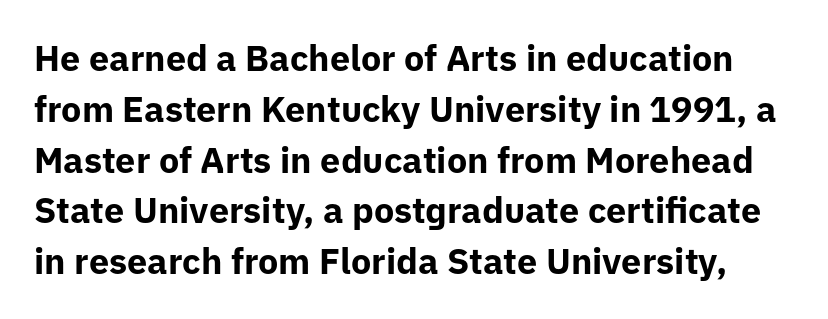
{"serif": "no", "italic": "no", "bold": "yes", "weight": "bold", "width": "normal", "stroke_contrast": "low", "x_height": "medium", "monospaced": "no", "underline": "no", "line_spacing": "normal", "line_spacing_ratio": 1.41, "letter_spacing": "normal", "letter_spacing_em": 0.0, "glyph_px": 36}
